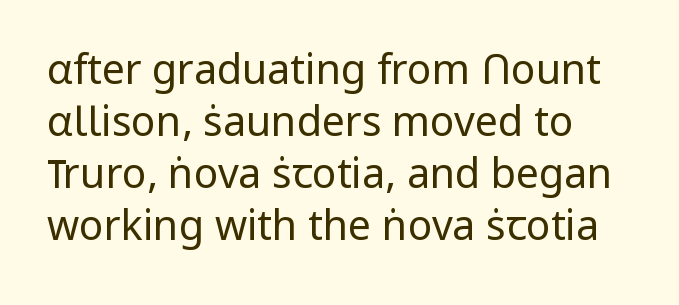
The image shows 41 px regular-weight sans-serif type, upright; set normal line spacing (1.27x), normal letter spacing, not underlined; low stroke contrast and a medium x-height.
